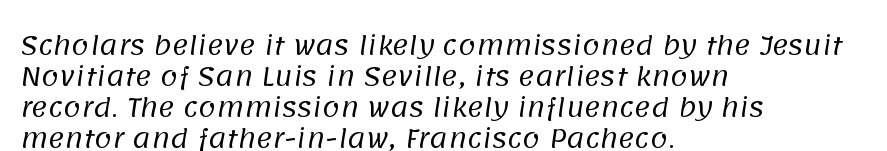
{"bold": "no", "underline": "no", "align": "left", "line_spacing_ratio": 1.24, "letter_spacing": "normal", "letter_spacing_em": 0.0, "glyph_px": 25}
